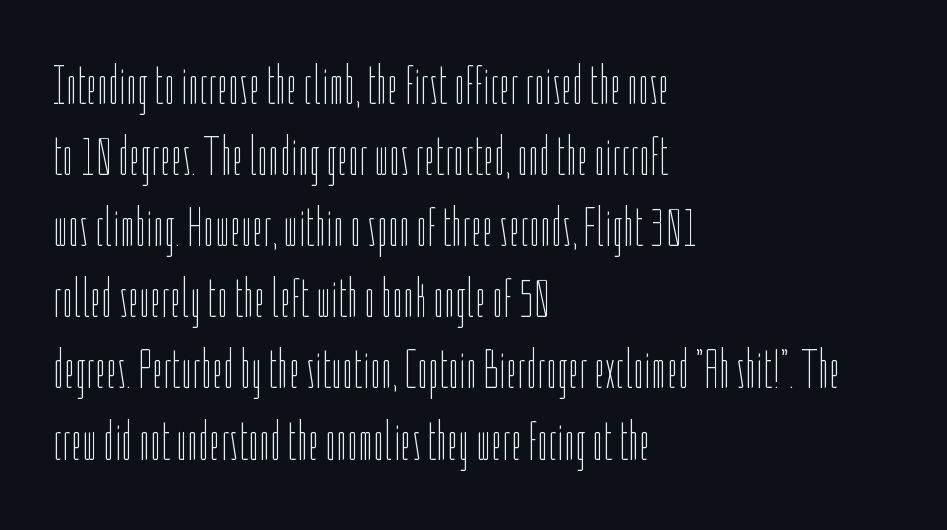
The image shows 56 px thin, condensed type, upright; set left-aligned, normal line spacing (1.27x), normal letter spacing, not underlined; low stroke contrast and a medium x-height.
